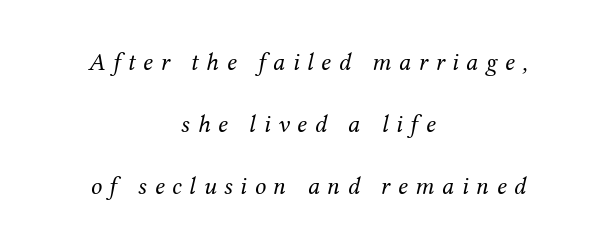
Q: Is the text bold? A: No.
Q: Is the text italic (slanted)? A: Yes, it leans right by about 12 degrees.
Q: Is the text underlined? A: No.
Q: How is the paragraph aligned? A: Centered.
Q: Is the spacing between letters normal or unusually wide? A: Unusually wide.
Q: Is the spacing between lines tight, normal or loose? A: Loose.
